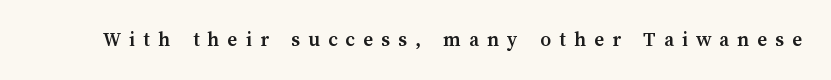
Q: Is the text bold? A: Yes.
Q: Is the text italic (slanted)? A: No, it is upright.
Q: Is the text underlined? A: No.
Q: Is the spacing between letters normal or unusually wide? A: Unusually wide.
